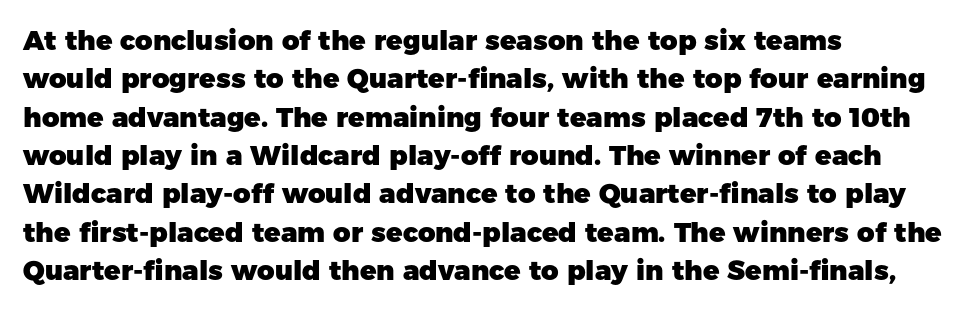
Glyph-to-glyph distance matches everyday printed text. Notice how thick the strokes are: this is what a full bold looks like. A normal amount of white space separates one row of letters from the next. Only glyphs here, with clear space below each row. Vertical strokes here are truly vertical.
